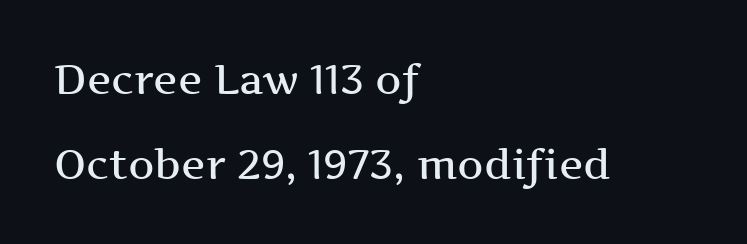
The image shows 41 px semibold, wide serif type, upright; set left-aligned, loose line spacing (2.07x), normal letter spacing, not underlined; medium stroke contrast and a medium x-height.
